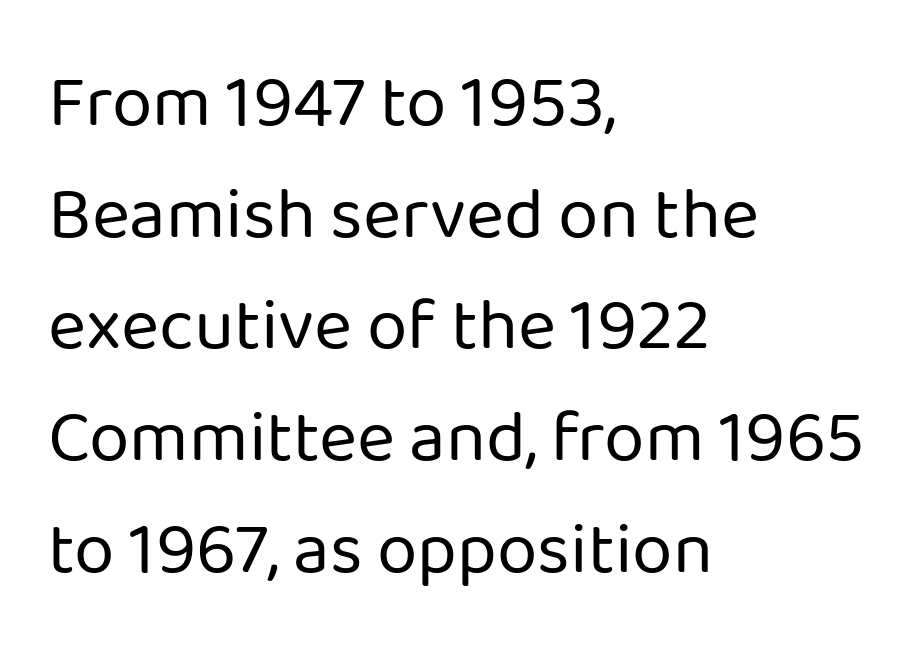
Q: Is the text bold? A: No.
Q: Is the text italic (slanted)? A: No, it is upright.
Q: Is the typeface a serif or a sans-serif typeface? A: Sans-serif.
Q: Is the text underlined? A: No.
Q: How is the paragraph aligned? A: Left-aligned.
Q: Is the spacing between letters normal or unusually wide? A: Normal.
Q: Is the spacing between lines tight, normal or loose? A: Normal.
Q: Width (condensed, normal, or wide)? A: Normal.
Q: Stroke contrast? A: Low.
Q: x-height? A: Medium.
Q: Monospaced? A: No.
